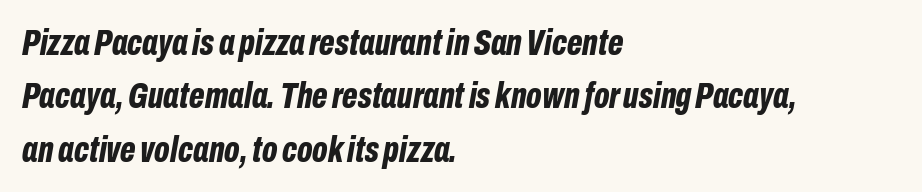
Q: Is the text bold? A: Yes.
Q: Is the text italic (slanted)? A: Yes, it leans right by about 10 degrees.
Q: Is the text underlined? A: No.
Q: How is the paragraph aligned? A: Left-aligned.
Q: Is the spacing between letters normal or unusually wide? A: Normal.
Q: Is the spacing between lines tight, normal or loose? A: Normal.
Q: Width (condensed, normal, or wide)? A: Condensed.
Q: Stroke contrast? A: Low.
Q: x-height? A: Medium.
Q: Monospaced? A: No.
